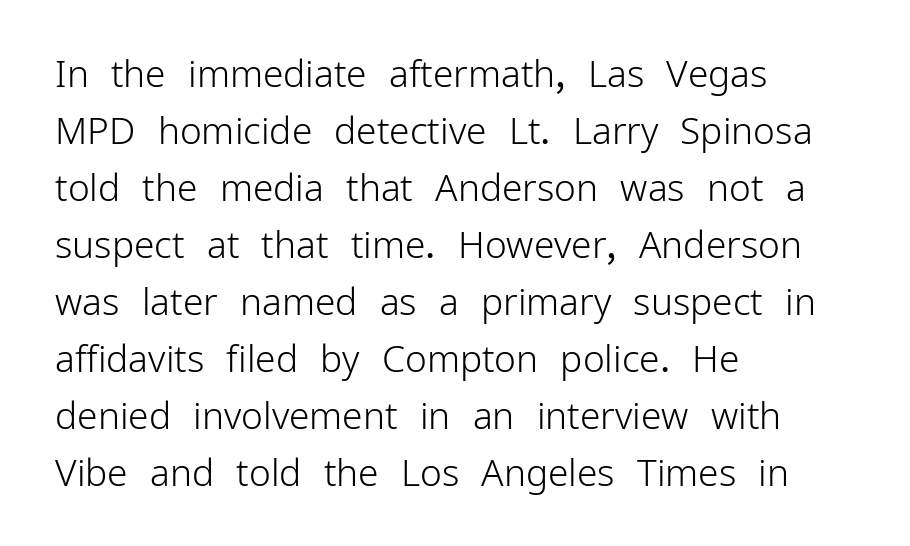
The lines in this sample share a left origin and differ only in where they stop. Default kerning and tracking; the words read as compact shapes. The font's upright variant was chosen for this text. The cut favours lightness, reaching ordinary text weight at its darkest.
